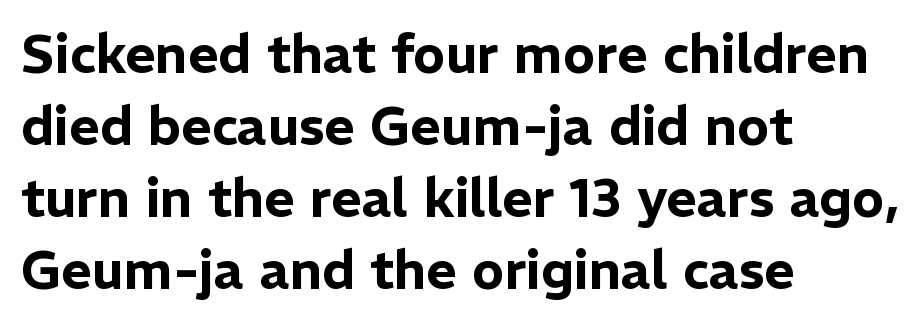
Q: Is the text italic (slanted)? A: No, it is upright.
Q: Is the typeface a serif or a sans-serif typeface? A: Sans-serif.
Q: Is the text underlined? A: No.
Q: How is the paragraph aligned? A: Left-aligned.
Q: Is the spacing between letters normal or unusually wide? A: Normal.
Q: Is the spacing between lines tight, normal or loose? A: Normal.
Q: Width (condensed, normal, or wide)? A: Normal.
Q: Stroke contrast? A: Low.
Q: x-height? A: Medium.
Q: Monospaced? A: No.
